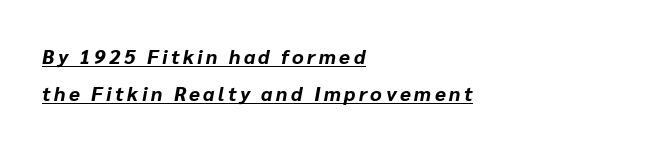
Q: Is the text bold? A: Yes.
Q: Is the text italic (slanted)? A: Yes, it leans right by about 10 degrees.
Q: Is the text underlined? A: Yes.
Q: How is the paragraph aligned? A: Left-aligned.
